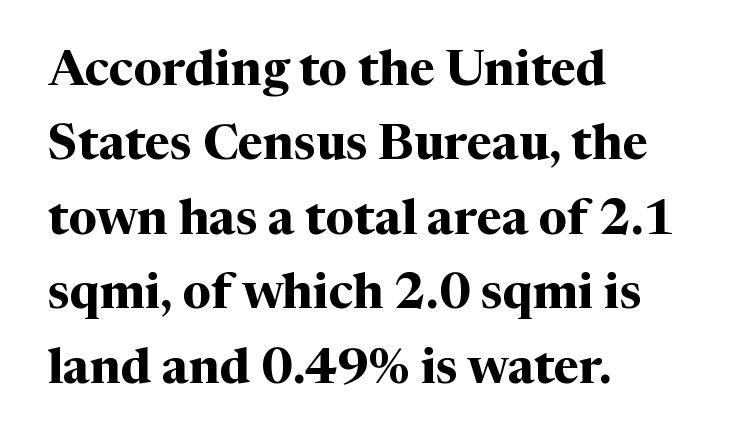
How heavy is the stroke? Heavy — this is a bold. The text was rendered using a seriffed face with decorative stroke endings. Spacing verdict: proportional, widths tailored to each character. Tall strokes in this sample are plumb rather than angled. Is the letter spacing exaggerated? No — it looks like the ordinary default.
